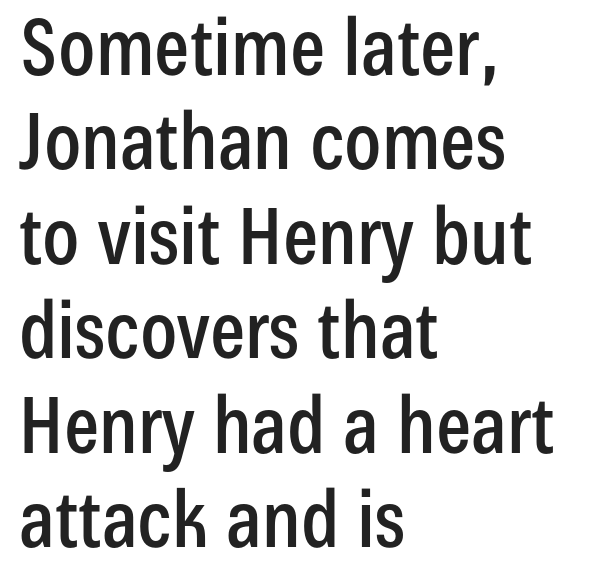
This rendering features lettering with no underline. Casual observation: everything's shoved over to the left. Character widths vary here, with narrow letters taking less room than wide ones. The typeface chosen for these lines omits serifs.
